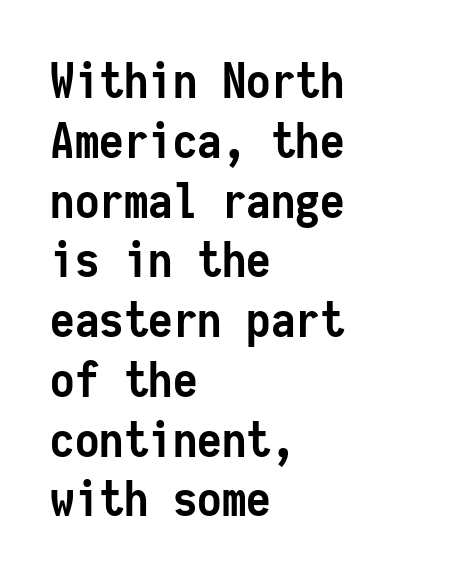
Q: Is the text bold? A: Yes.
Q: Is the text italic (slanted)? A: No, it is upright.
Q: Is the typeface a serif or a sans-serif typeface? A: Sans-serif.
Q: Is the text underlined? A: No.
Q: How is the paragraph aligned? A: Left-aligned.
Q: Is the spacing between letters normal or unusually wide? A: Normal.
Q: Width (condensed, normal, or wide)? A: Condensed.
Q: Stroke contrast? A: Low.
Q: x-height? A: Medium.
Q: Monospaced? A: Yes.
